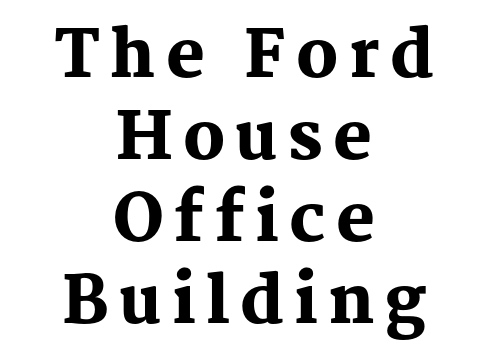
Q: Is the text bold? A: Yes.
Q: Is the text italic (slanted)? A: No, it is upright.
Q: Is the typeface a serif or a sans-serif typeface? A: Serif.
Q: Is the text underlined? A: No.
Q: How is the paragraph aligned? A: Centered.
Q: Is the spacing between lines tight, normal or loose? A: Normal.
Q: Width (condensed, normal, or wide)? A: Normal.
Q: Stroke contrast? A: Medium.
Q: x-height? A: Medium.
Q: Monospaced? A: No.
